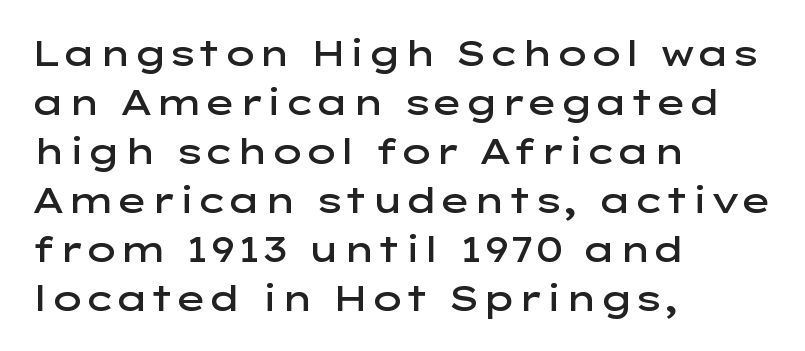
Q: Is the text bold? A: Semi-bold.
Q: Is the text italic (slanted)? A: No, it is upright.
Q: Is the typeface a serif or a sans-serif typeface? A: Sans-serif.
Q: Is the text underlined? A: No.
Q: How is the paragraph aligned? A: Left-aligned.
Q: Is the spacing between letters normal or unusually wide? A: Normal.
Q: Is the spacing between lines tight, normal or loose? A: Normal.
Q: Width (condensed, normal, or wide)? A: Wide.
Q: Stroke contrast? A: Low.
Q: x-height? A: Medium.
Q: Monospaced? A: No.
